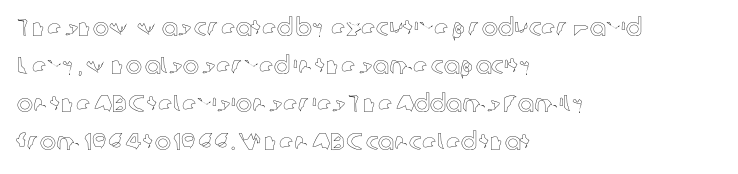
A normal amount of white space separates one row of letters from the next. In terms of letterspacing, this is plain default setting. Quick note: not italic, upright. Only glyphs here, with clear space below each row. Horizontally, the lines are justified to the leading edge only.
